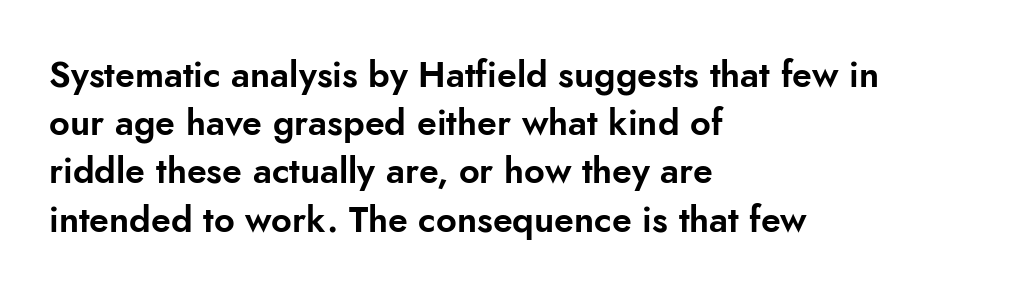
The image shows 36 px sans-serif type, upright; set left-aligned, normal line spacing (1.34x), normal letter spacing, not underlined; low stroke contrast and a small x-height.
